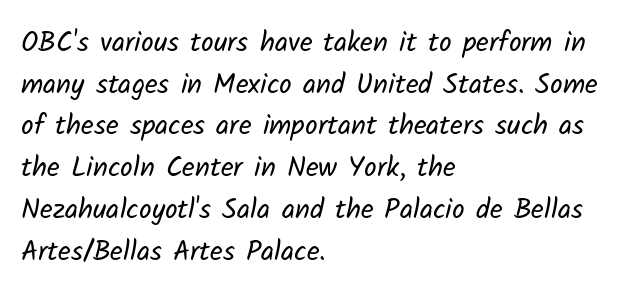
{"serif": "no", "bold": "no", "weight": "regular", "width": "normal", "stroke_contrast": "low", "x_height": "medium", "monospaced": "no", "underline": "no", "align": "left", "line_spacing": "normal", "line_spacing_ratio": 1.49, "letter_spacing": "normal", "letter_spacing_em": 0.0, "glyph_px": 28}
